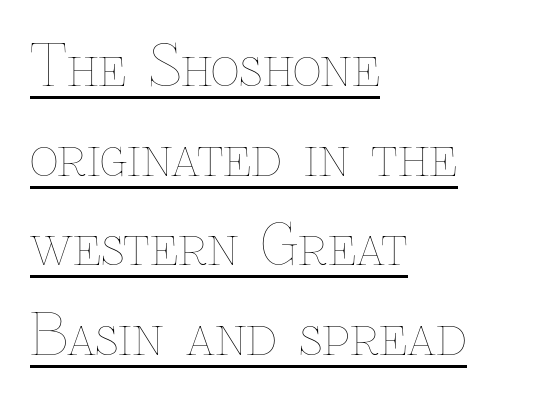
Q: Is the text bold? A: No.
Q: Is the text italic (slanted)? A: No, it is upright.
Q: Is the text underlined? A: Yes.
Q: How is the paragraph aligned? A: Left-aligned.
Q: Is the spacing between letters normal or unusually wide? A: Normal.
Q: Is the spacing between lines tight, normal or loose? A: Normal.
Q: Width (condensed, normal, or wide)? A: Normal.
Q: Stroke contrast? A: Low.
Q: x-height? A: Medium.
Q: Monospaced? A: No.
